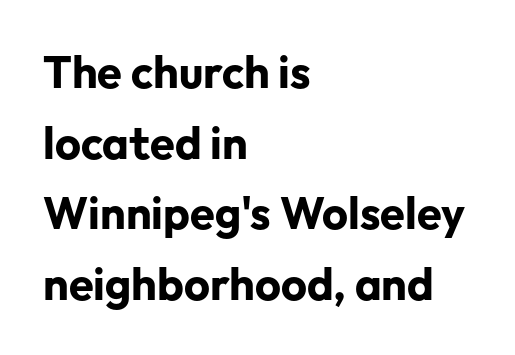
{"serif": "no", "italic": "no", "bold": "yes", "weight": "bold", "width": "normal", "stroke_contrast": "low", "x_height": "medium", "monospaced": "no", "underline": "no", "align": "left", "line_spacing": "normal", "line_spacing_ratio": 1.57, "letter_spacing": "normal", "letter_spacing_em": 0.0, "glyph_px": 45}
